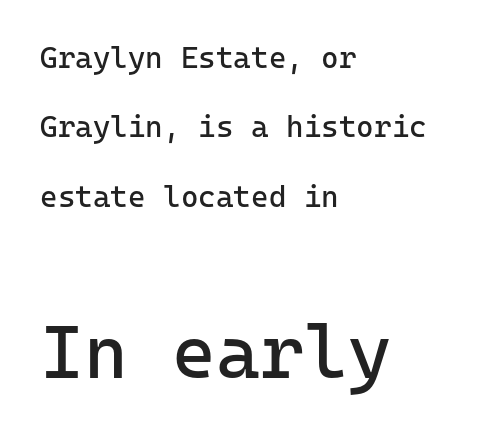
Q: Is the text bold? A: No.
Q: Is the text italic (slanted)? A: No, it is upright.
Q: Is the typeface a serif or a sans-serif typeface? A: Sans-serif.
Q: Is the text underlined? A: No.
Q: How is the paragraph aligned? A: Left-aligned.
Q: Is the spacing between letters normal or unusually wide? A: Normal.
Q: Is the spacing between lines tight, normal or loose? A: Loose.
Q: Which block of text is set in a larger size, the first (top) or the second (bottom)? A: The second (bottom) one.
Q: Width (condensed, normal, or wide)? A: Normal.
Q: Stroke contrast? A: Low.
Q: x-height? A: Medium.
Q: Monospaced? A: Yes.
